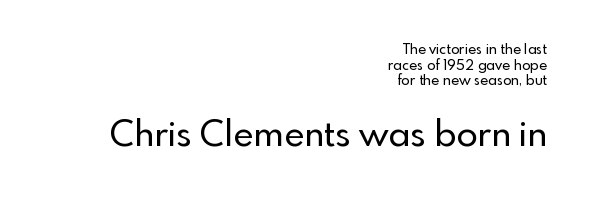
The second block has been scaled up relative to the first. What's the leading like? Squeezed, with rows nearly overlapping. The words here are not underlined. This sample has the flowing, uneven cadence of proportional lettering.
